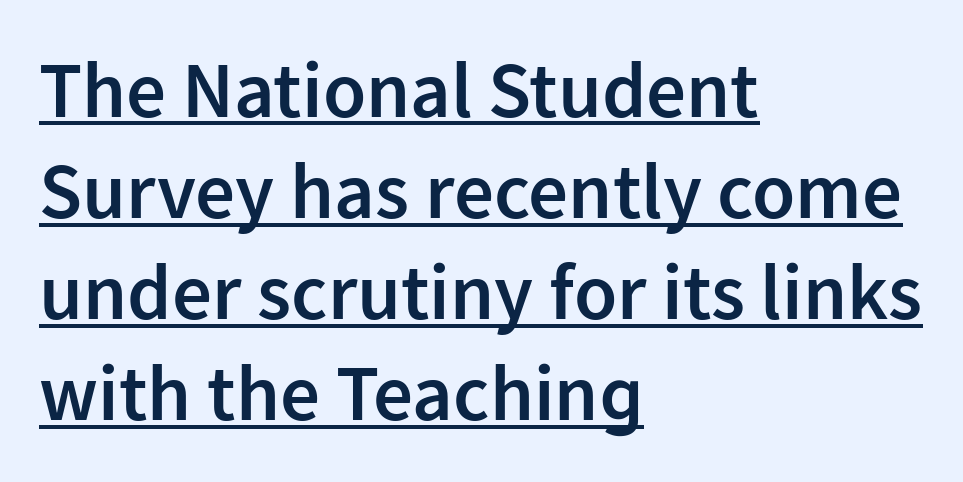
{"serif": "no", "italic": "no", "bold": "semi", "weight": "semibold", "width": "normal", "stroke_contrast": "low", "x_height": "medium", "monospaced": "no", "underline": "yes", "align": "left", "line_spacing": "normal", "line_spacing_ratio": 1.28, "letter_spacing": "normal", "letter_spacing_em": 0.0, "glyph_px": 79}
